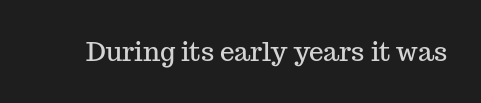
The image shows 26 px text type, upright; set normal letter spacing, not underlined.
